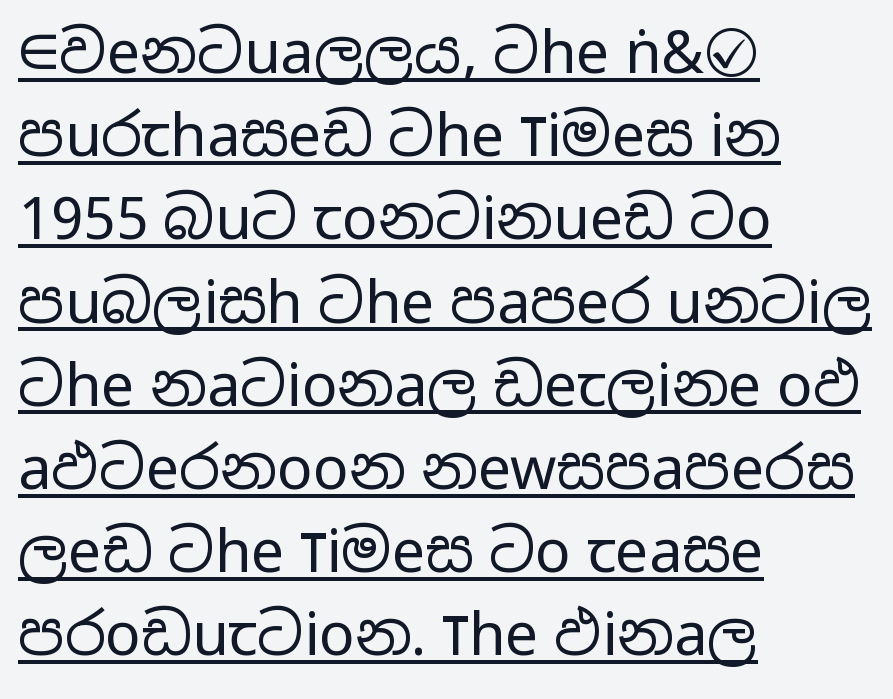
The letters look calm and open, with moderate or lighter stems. A baseline rule has been typeset under these characters. This is roman type, the default non-slanted kind. The rendering uses natural spacing where letterforms have individual widths. I'd call this a sans setting — the letters go barefoot.
